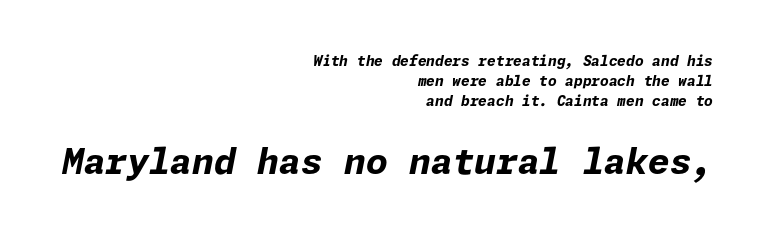
The image shows 35 px bold type, italic (leaning right); set right-aligned, normal line spacing (1.43x), normal letter spacing, not underlined; the second (bottom) block is 2.5x larger; low stroke contrast and a medium x-height.
